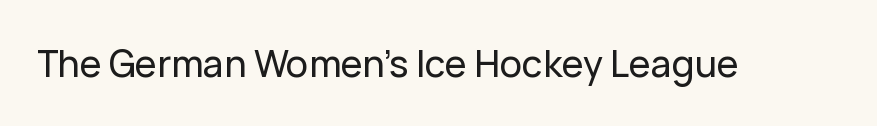
Q: Is the text italic (slanted)? A: No, it is upright.
Q: Is the typeface a serif or a sans-serif typeface? A: Sans-serif.
Q: Is the text underlined? A: No.
Q: Is the spacing between letters normal or unusually wide? A: Normal.
Q: Width (condensed, normal, or wide)? A: Normal.
Q: Stroke contrast? A: Low.
Q: x-height? A: Medium.
Q: Monospaced? A: No.
